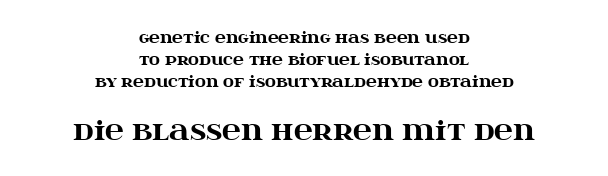
Q: Is the text bold? A: Yes.
Q: Is the text italic (slanted)? A: No, it is upright.
Q: Is the text underlined? A: No.
Q: How is the paragraph aligned? A: Centered.
Q: Is the spacing between letters normal or unusually wide? A: Normal.
Q: Is the spacing between lines tight, normal or loose? A: Normal.
Q: Which block of text is set in a larger size, the first (top) or the second (bottom)? A: The second (bottom) one.
